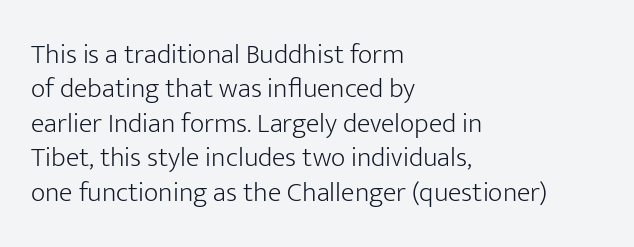
Q: Is the text bold? A: No.
Q: Is the text italic (slanted)? A: No, it is upright.
Q: Is the typeface a serif or a sans-serif typeface? A: Sans-serif.
Q: Is the text underlined? A: No.
Q: How is the paragraph aligned? A: Left-aligned.
Q: Is the spacing between letters normal or unusually wide? A: Normal.
Q: Width (condensed, normal, or wide)? A: Normal.
Q: Stroke contrast? A: Low.
Q: x-height? A: Medium.
Q: Monospaced? A: No.
